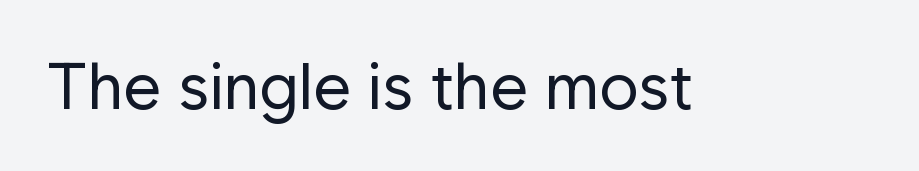
Stroke terminals: plain, sans-serif. Does the lettering tilt? It doesn't — this is upright. What stands out about the letter spacing? Nothing — it is the standard amount. The specimen omits any rule beneath the text block's lines.
